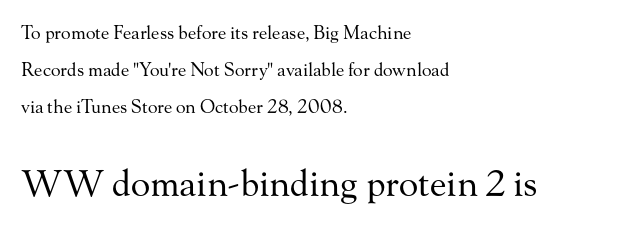
Think of a printed novel: that variable character pitch is what you see here. Italic: no, the glyphs are upright roman. Students, observe: this is what heavily led, spacious text looks like. Each word holds together tightly as a unit, with standard inter-letter gaps. Whoever set this made the second block the dominant, larger element. The characters are drawn with everyday or finer stroke widths.
